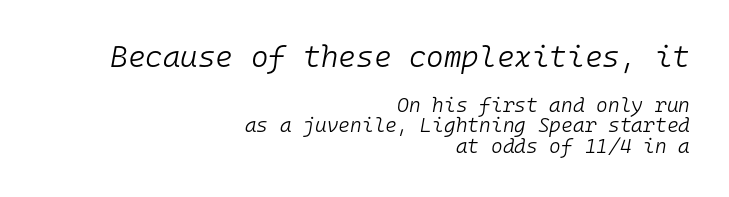
The image shows 30 px light type, italic (leaning right), monospaced; set right-aligned, tight line spacing (1.01x), normal letter spacing, not underlined; the first (top) block is 1.5x larger; low stroke contrast and a medium x-height.
